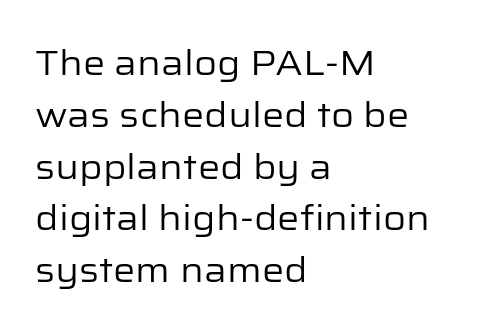
Type without underlining. Think of a printed novel: that variable character pitch is what you see here. Nope, not italic — everything's standing straight. The rendering anchors every line to the left-hand side. The font family rendered here belongs to the sans-serif group. The passage shown stacks its lines at a standard gap.
